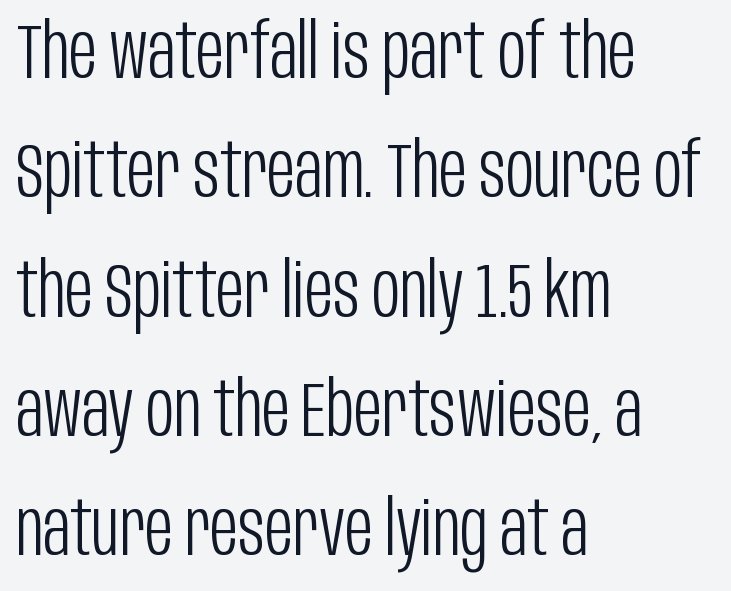
The passage shown has conventional tracking throughout. The paragraph shown leans on its left margin. The designer went with a sans here, leaving each stem footless. Descenders are the only things crossing below the line. Character widths vary here, with narrow letters taking less room than wide ones. Nothing heavy about these letters — not bold at all.
